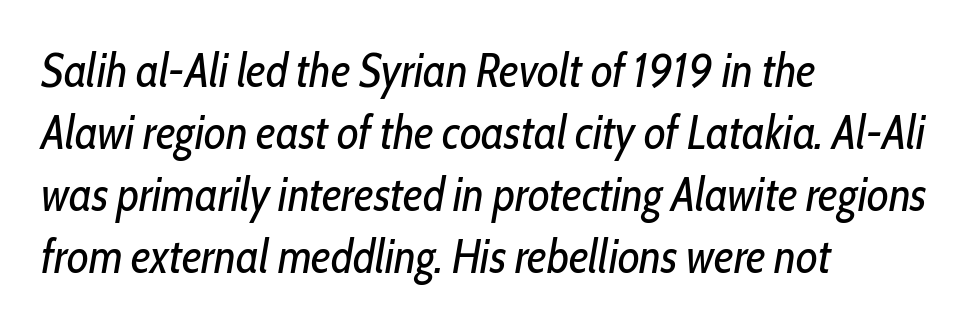
Proportional: the letters do not fall into vertical columns. In CSS terms this would be text-align: left. You could call the tracking neutral — neither tight nor loose. Vertical spacing — default. Observe the lean: these are italic letterforms.
